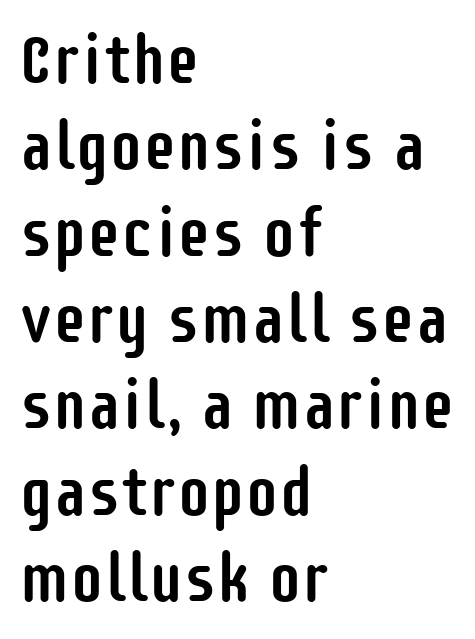
The image shows 68 px condensed sans-serif type, upright; set left-aligned, normal line spacing (1.27x), normal letter spacing, not underlined; low stroke contrast and a large x-height.
